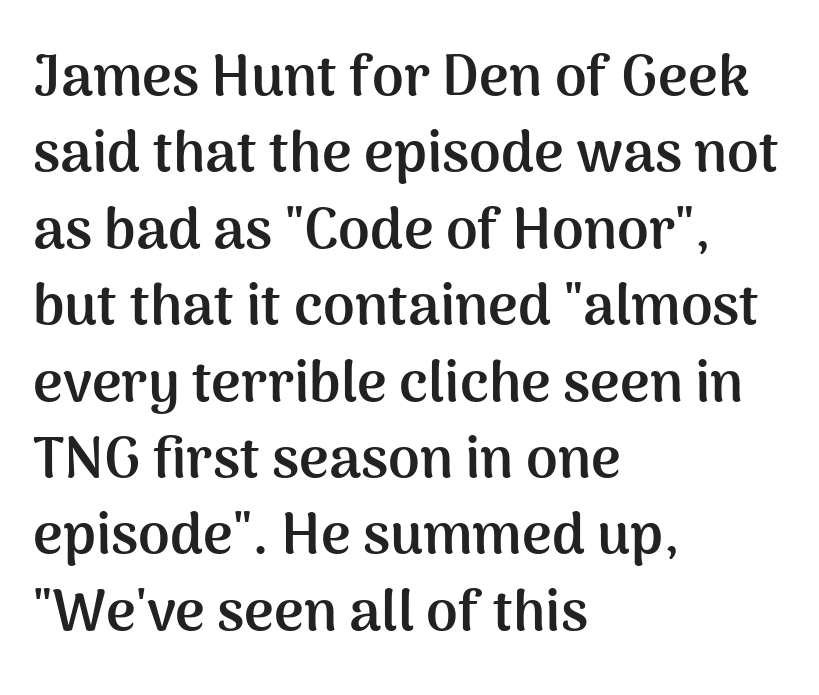
Nope, not italic — everything's standing straight. What's the leading like? Ordinary, nothing unusual. The typesetting leans heavy: a genuine bold. Observe the absence of serifs on each vertical stroke in this sample.
